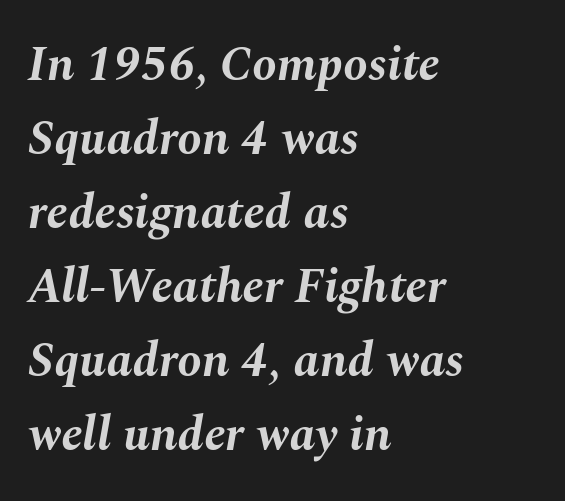
{"italic": "yes", "lean": "right", "slant_degrees": 10, "bold": "yes", "weight": "bold", "width": "normal", "stroke_contrast": "medium", "x_height": "medium", "monospaced": "no", "underline": "no", "align": "left", "line_spacing": "normal", "line_spacing_ratio": 1.51, "letter_spacing": "normal", "letter_spacing_em": 0.0, "glyph_px": 49}
